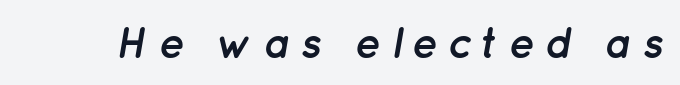
The image shows 43 px semibold type, italic (leaning right); set unusually wide letter spacing (+0.23 em), not underlined; low stroke contrast and a medium x-height.
